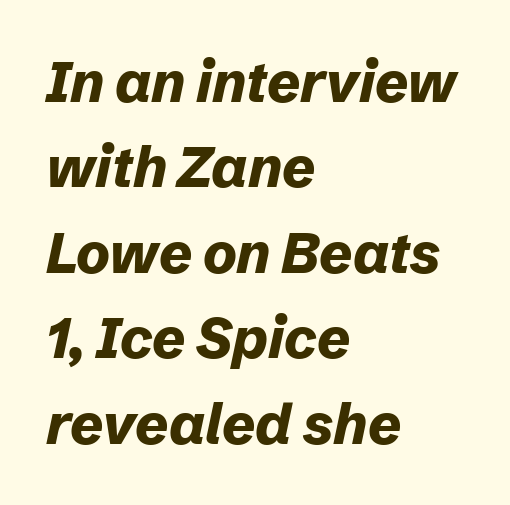
{"italic": "yes", "lean": "right", "slant_degrees": 12, "bold": "yes", "weight": "bold", "width": "normal", "stroke_contrast": "low", "x_height": "medium", "monospaced": "no", "underline": "no", "align": "left", "line_spacing": "normal", "line_spacing_ratio": 1.5, "letter_spacing": "normal", "letter_spacing_em": 0.0, "glyph_px": 57}
